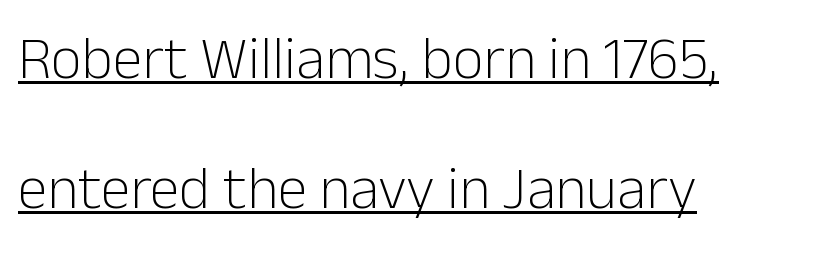
The image shows 60 px light sans-serif type, upright; set left-aligned, loose line spacing (2.17x), normal letter spacing, underlined; low stroke contrast and a medium x-height.
